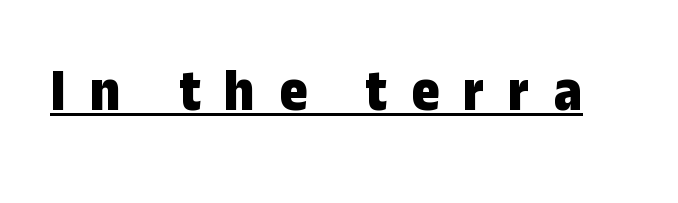
{"serif": "no", "italic": "no", "bold": "yes", "weight": "bold", "width": "condensed", "stroke_contrast": "low", "x_height": "medium", "monospaced": "no", "underline": "yes", "letter_spacing": "wide", "letter_spacing_em": 0.39, "glyph_px": 61}
